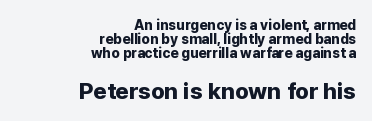
Q: Is the text bold? A: Yes.
Q: Is the text italic (slanted)? A: No, it is upright.
Q: Is the text underlined? A: No.
Q: How is the paragraph aligned? A: Right-aligned.
Q: Is the spacing between letters normal or unusually wide? A: Normal.
Q: Is the spacing between lines tight, normal or loose? A: Tight.
Q: Which block of text is set in a larger size, the first (top) or the second (bottom)? A: The second (bottom) one.
